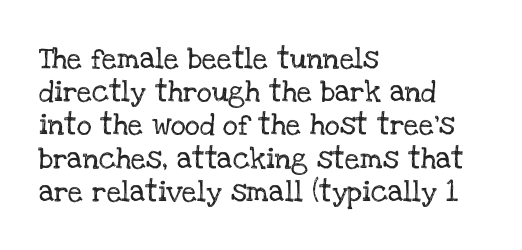
Q: Is the text italic (slanted)? A: No, it is upright.
Q: Is the text underlined? A: No.
Q: How is the paragraph aligned? A: Left-aligned.
Q: Is the spacing between letters normal or unusually wide? A: Normal.
Q: Is the spacing between lines tight, normal or loose? A: Normal.
